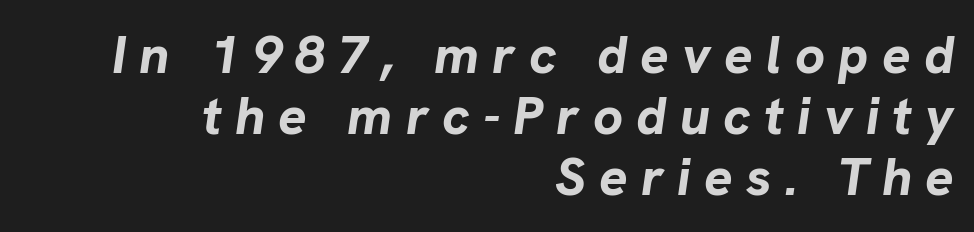
Emphasis-style slanted type is in use. You could only call the tracking loose — the letters float apart. Character widths vary here, with narrow letters taking less room than wide ones. Is there much room between lines? No — they nearly touch.
